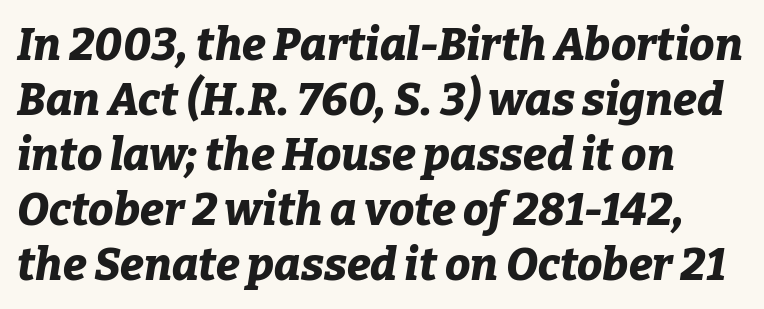
{"italic": "yes", "lean": "right", "slant_degrees": 9, "bold": "yes", "weight": "bold", "width": "normal", "stroke_contrast": "low", "x_height": "medium", "monospaced": "no", "underline": "no", "line_spacing_ratio": 1.22, "letter_spacing": "normal", "letter_spacing_em": 0.0, "glyph_px": 45}
